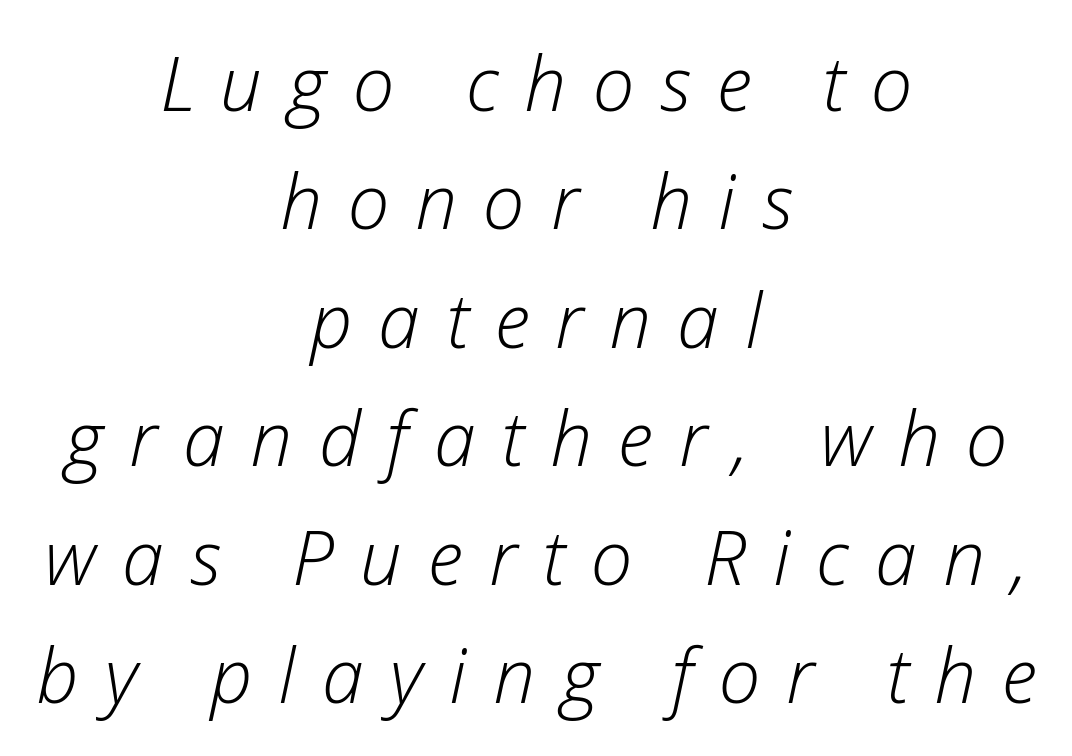
{"italic": "yes", "lean": "right", "slant_degrees": 12, "bold": "no", "weight": "light", "width": "normal", "stroke_contrast": "low", "x_height": "medium", "monospaced": "no", "underline": "no", "align": "center", "line_spacing": "normal", "line_spacing_ratio": 1.58, "letter_spacing": "wide", "letter_spacing_em": 0.35, "glyph_px": 75}
